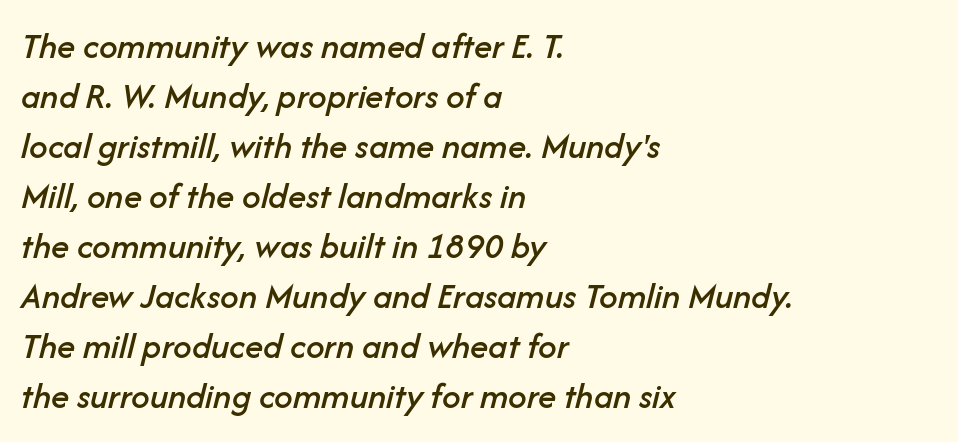
{"italic": "yes", "lean": "right", "slant_degrees": 14, "width": "normal", "stroke_contrast": "low", "x_height": "medium", "monospaced": "no", "underline": "no", "align": "left", "line_spacing": "normal", "line_spacing_ratio": 1.35, "letter_spacing": "normal", "letter_spacing_em": 0.0, "glyph_px": 37}
